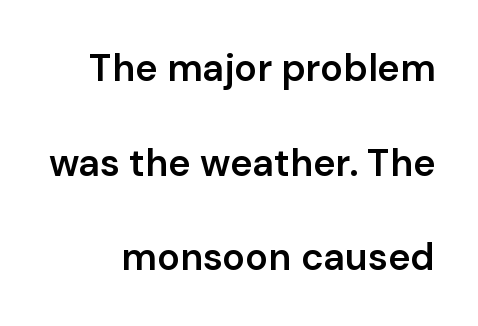
{"serif": "no", "italic": "no", "bold": "semi", "weight": "semibold", "width": "normal", "stroke_contrast": "low", "x_height": "medium", "monospaced": "no", "underline": "no", "line_spacing": "loose", "line_spacing_ratio": 2.49, "letter_spacing": "normal", "letter_spacing_em": 0.0, "glyph_px": 38}
